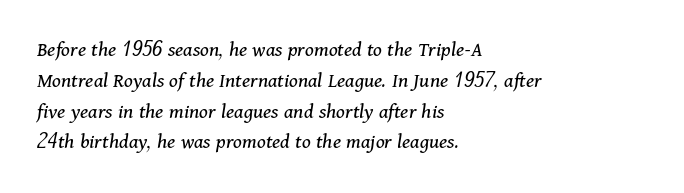
The image shows 22 px text type, italic (leaning right); set left-aligned, normal line spacing (1.4x), normal letter spacing, not underlined.
